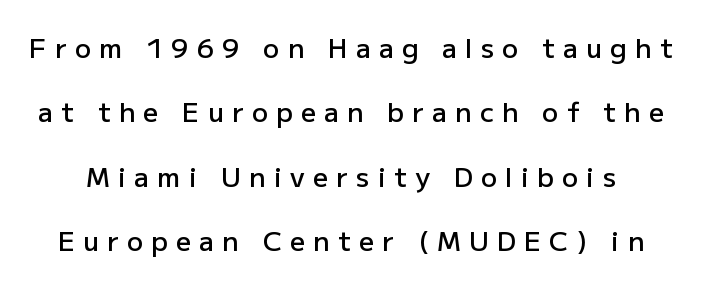
The image shows 27 px text type, upright; set loose line spacing (2.38x), unusually wide letter spacing (+0.3 em), not underlined.
